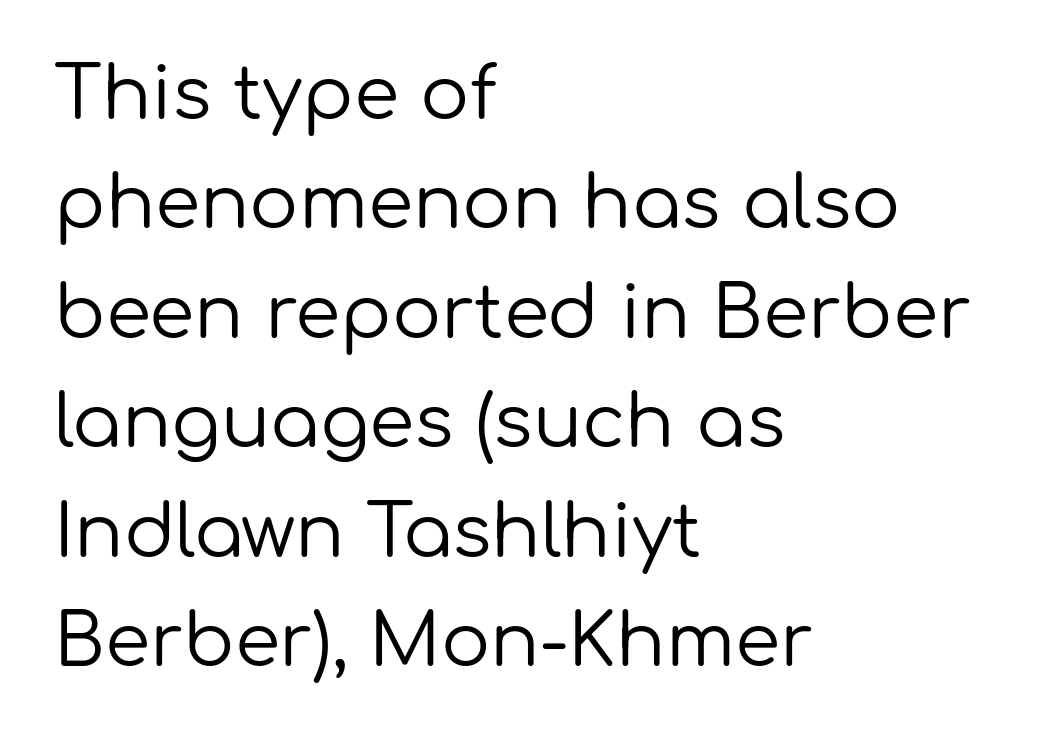
{"serif": "no", "italic": "no", "bold": "no", "weight": "regular", "width": "normal", "stroke_contrast": "low", "x_height": "medium", "monospaced": "no", "underline": "no", "align": "left", "line_spacing": "normal", "line_spacing_ratio": 1.5, "letter_spacing": "normal", "letter_spacing_em": 0.0, "glyph_px": 73}
